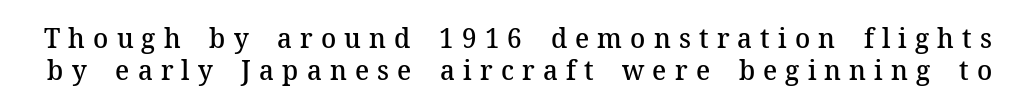
Q: Is the text bold? A: Semi-bold.
Q: Is the text italic (slanted)? A: No, it is upright.
Q: Is the typeface a serif or a sans-serif typeface? A: Serif.
Q: Is the text underlined? A: No.
Q: Is the spacing between letters normal or unusually wide? A: Unusually wide.
Q: Width (condensed, normal, or wide)? A: Normal.
Q: Stroke contrast? A: Medium.
Q: x-height? A: Medium.
Q: Monospaced? A: No.
